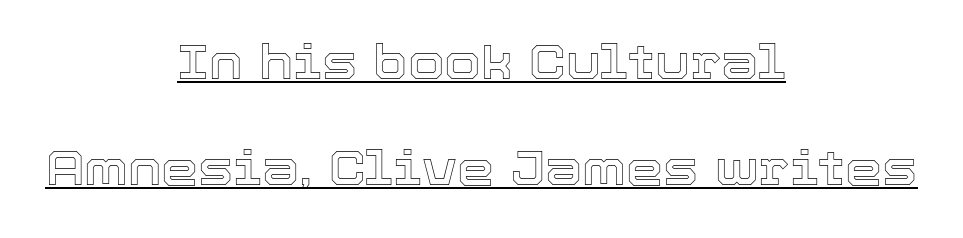
The passage shown is typed in a proportional face where columns would drift. In terms of posture, this sample is upright. How are the letters spaced? Ordinarily, with no added tracking. If you folded the block vertically in half, each line would mirror itself in length. In designer terms, the underline attribute is active on this setting.
